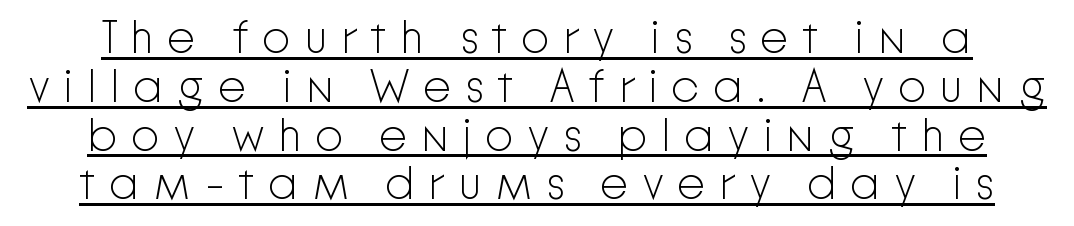
{"serif": "no", "italic": "no", "bold": "no", "weight": "light", "width": "normal", "stroke_contrast": "low", "x_height": "medium", "monospaced": "no", "underline": "yes", "line_spacing": "tight", "line_spacing_ratio": 1.06, "letter_spacing": "wide", "letter_spacing_em": 0.28, "glyph_px": 46}
